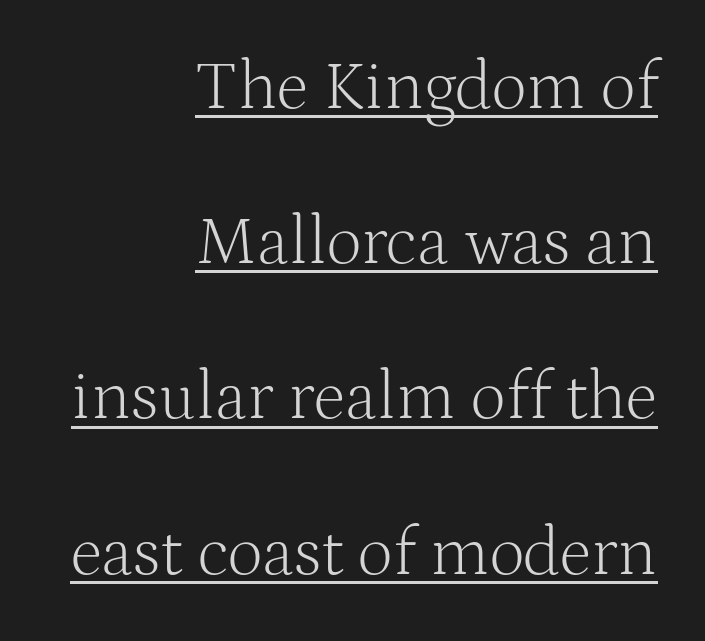
{"serif": "yes", "italic": "no", "bold": "no", "weight": "light", "width": "normal", "stroke_contrast": "medium", "x_height": "medium", "monospaced": "no", "underline": "yes", "align": "right", "line_spacing": "loose", "line_spacing_ratio": 2.25, "letter_spacing": "normal", "letter_spacing_em": 0.0, "glyph_px": 69}
